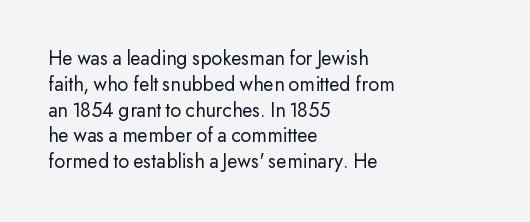
{"italic": "no", "bold": "no", "underline": "no", "align": "left", "line_spacing_ratio": 1.23, "letter_spacing": "normal", "letter_spacing_em": 0.0, "glyph_px": 21}
